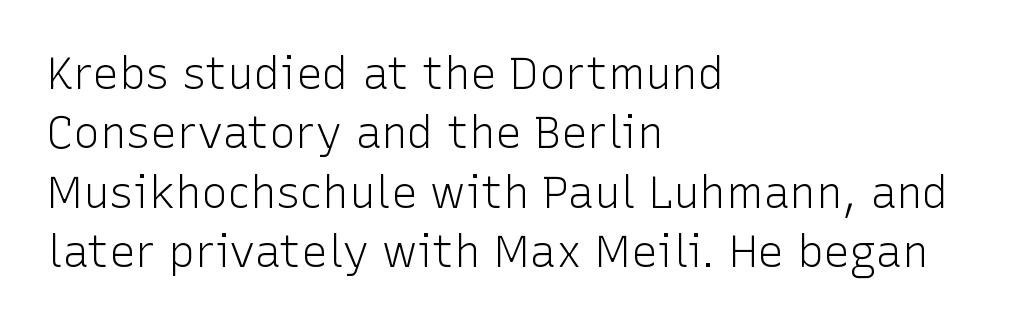
Q: Is the text bold? A: No.
Q: Is the text italic (slanted)? A: No, it is upright.
Q: Is the typeface a serif or a sans-serif typeface? A: Sans-serif.
Q: Is the text underlined? A: No.
Q: How is the paragraph aligned? A: Left-aligned.
Q: Is the spacing between letters normal or unusually wide? A: Normal.
Q: Is the spacing between lines tight, normal or loose? A: Normal.
Q: Width (condensed, normal, or wide)? A: Normal.
Q: Stroke contrast? A: Low.
Q: x-height? A: Medium.
Q: Monospaced? A: No.
